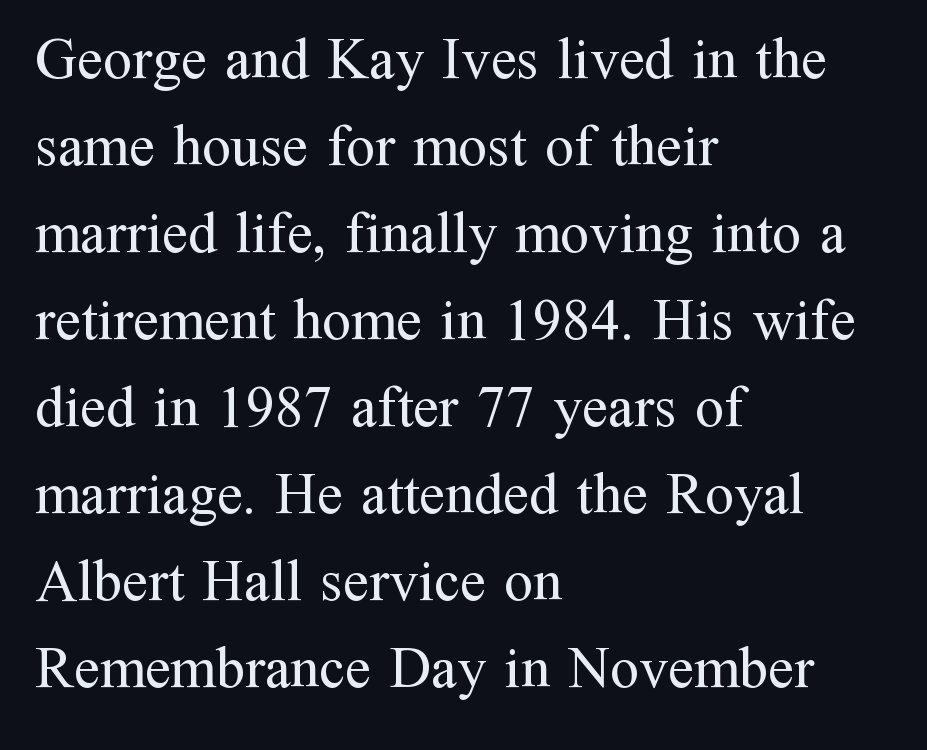
Between one letter and the next there's only the usual sliver of space. The face used here is proportionally spaced, like ordinary book or web type. Posture: vertical. Students, observe: this is what conventionally led text looks like. A quiet, ordinary-to-light weight characterises the typeface. Does the type have serifs? Yes, each stem ends in a small foot.
